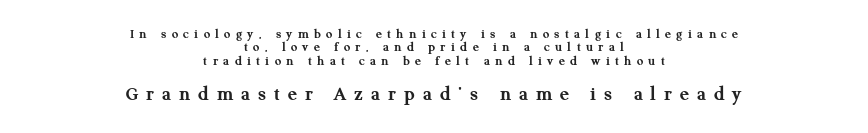
{"italic": "no", "bold": "yes", "underline": "no", "align": "center", "line_spacing": "tight", "line_spacing_ratio": 0.95, "letter_spacing": "wide", "letter_spacing_em": 0.38, "larger_block": "second", "size_ratio": 1.5, "glyph_px": 21}
